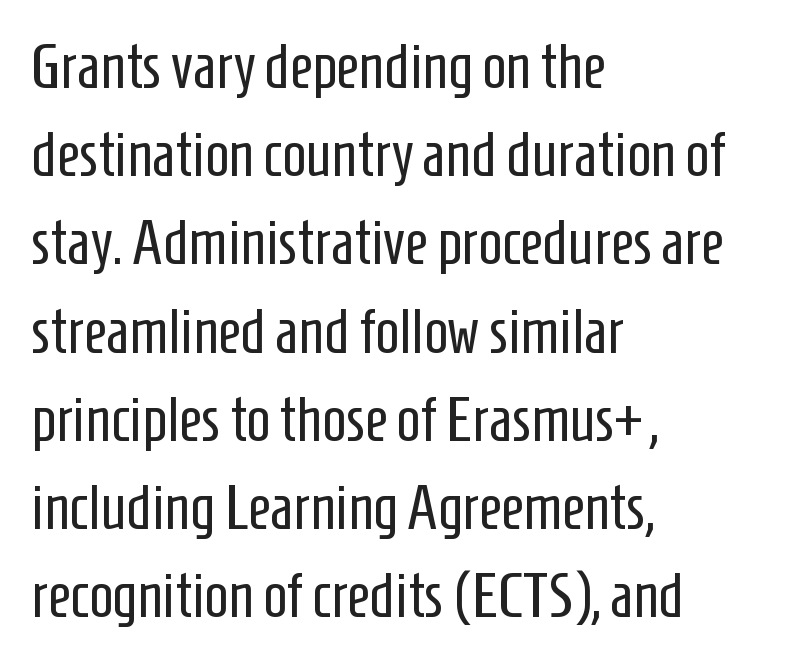
{"serif": "no", "italic": "no", "bold": "no", "weight": "regular", "width": "condensed", "stroke_contrast": "low", "x_height": "medium", "monospaced": "no", "underline": "no", "align": "left", "line_spacing": "normal", "line_spacing_ratio": 1.4, "letter_spacing": "normal", "letter_spacing_em": 0.0, "glyph_px": 63}
